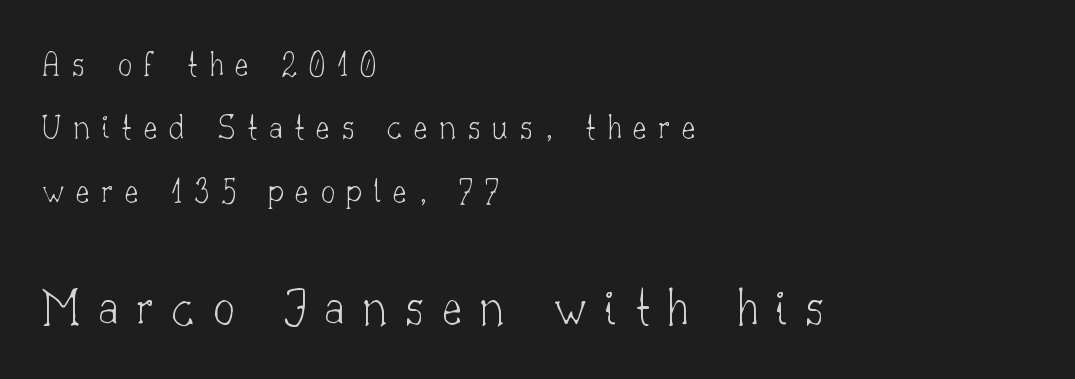
{"serif": "yes", "italic": "no", "bold": "no", "weight": "thin", "width": "normal", "stroke_contrast": "low", "x_height": "small", "monospaced": "no", "underline": "no", "align": "left", "line_spacing_ratio": 1.76, "letter_spacing": "wide", "letter_spacing_em": 0.33, "larger_block": "second", "size_ratio": 1.5, "glyph_px": 54}
